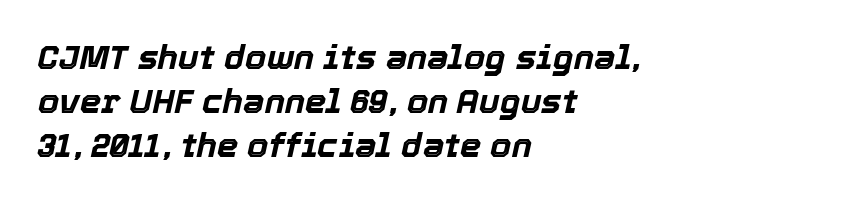
The image shows 34 px bold type, italic (leaning right); set left-aligned, normal line spacing (1.29x), normal letter spacing, not underlined; a medium x-height.
